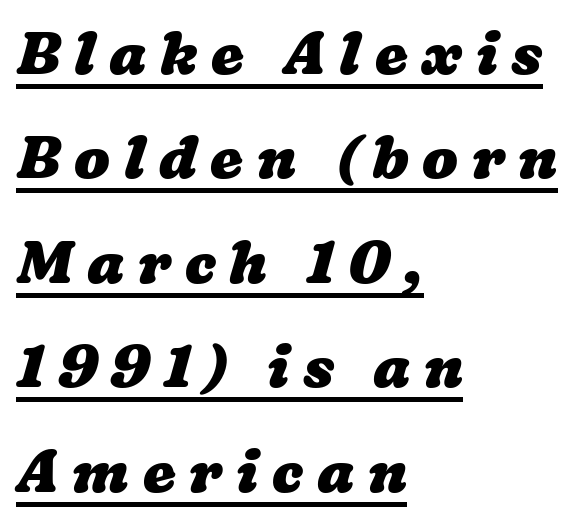
The image shows 59 px heavy, wide type; set left-aligned, line spacing 1.77x, unusually wide letter spacing (+0.23 em), underlined; low stroke contrast and a medium x-height.
